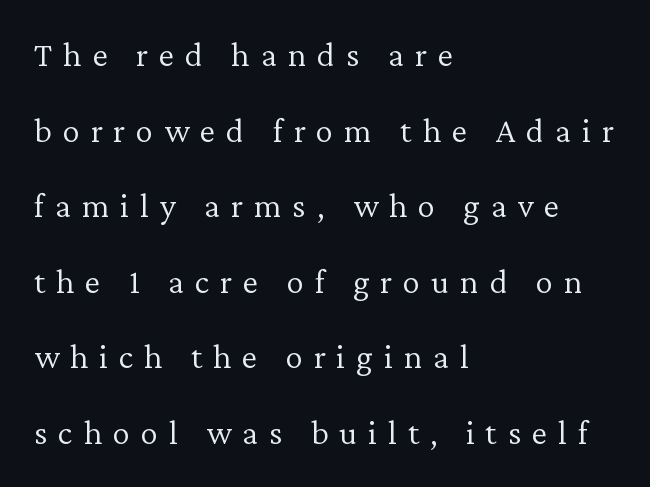
The typography opts for an upright posture over an oblique one. The typesetter chose a ragged-right arrangement here. Letter spacing: wide. Looks like regular typesetting: each glyph gets only the width it needs.
